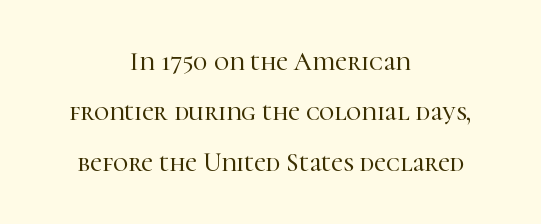
The image shows 26 px text type, upright; set centered, loose line spacing (1.94x), normal letter spacing, not underlined.
